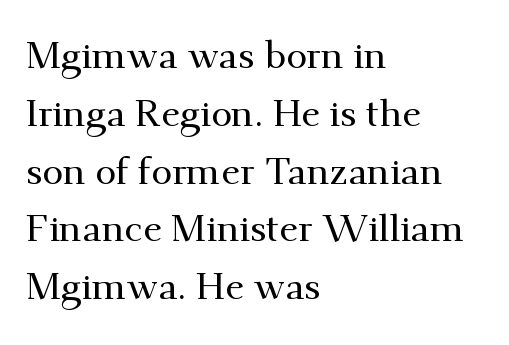
{"serif": "yes", "italic": "no", "width": "normal", "stroke_contrast": "medium", "x_height": "small", "monospaced": "no", "underline": "no", "align": "left", "line_spacing": "normal", "line_spacing_ratio": 1.52, "letter_spacing": "normal", "letter_spacing_em": 0.0, "glyph_px": 38}
